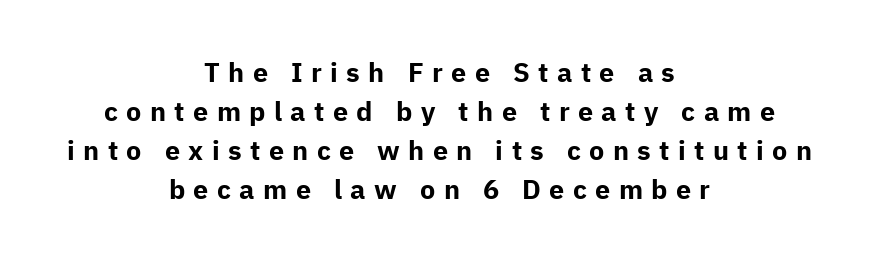
The image shows 27 px bold type, upright; set centered, normal line spacing (1.45x), unusually wide letter spacing (+0.31 em), not underlined.
